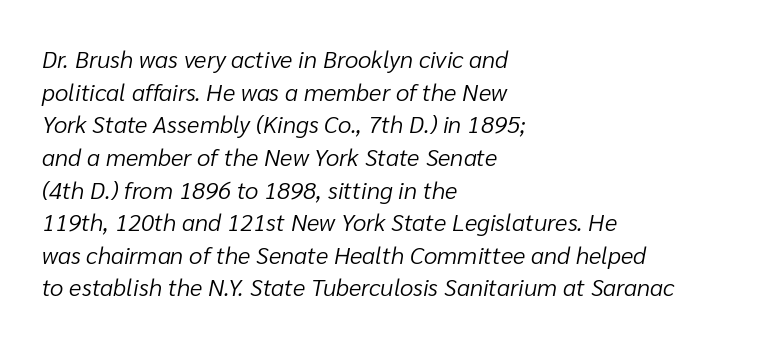
Q: Is the text bold? A: No.
Q: Is the text italic (slanted)? A: Yes, it leans right by about 10 degrees.
Q: Is the text underlined? A: No.
Q: How is the paragraph aligned? A: Left-aligned.
Q: Is the spacing between letters normal or unusually wide? A: Normal.
Q: Is the spacing between lines tight, normal or loose? A: Normal.
